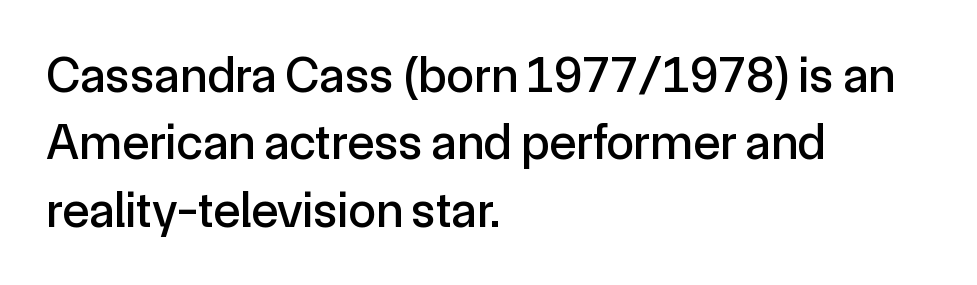
The setting favours the left margin, as ordinary paragraphs usually do. This rendering features lettering with no underline. Spacing verdict: proportional, widths tailored to each character. Rows of type keep a routine distance in the vertical direction. Posture: vertical.
